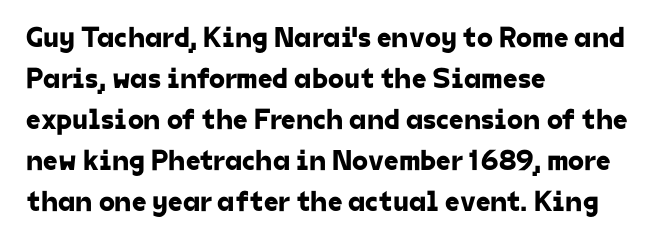
A typesetter would call this zero additional tracking. The rendering uses natural spacing where letterforms have individual widths. Note: no serifs on the glyphs. Plain, unruled lines of type. Alignment: flush left.
